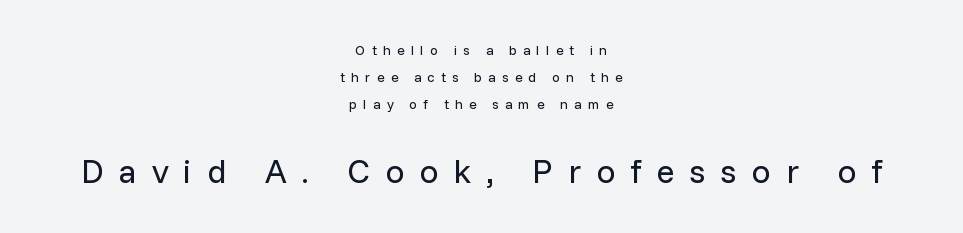
{"serif": "no", "italic": "no", "bold": "no", "weight": "regular", "width": "normal", "stroke_contrast": "low", "x_height": "medium", "monospaced": "no", "underline": "no", "align": "center", "line_spacing": "loose", "line_spacing_ratio": 1.92, "letter_spacing": "wide", "letter_spacing_em": 0.44, "larger_block": "second", "size_ratio": 2.43, "glyph_px": 34}
